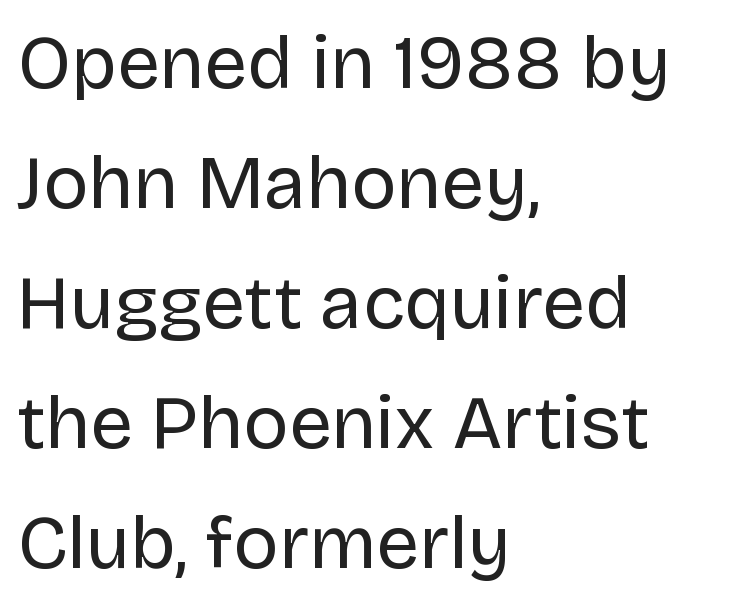
The image shows 76 px regular-weight sans-serif type, upright; set left-aligned, normal line spacing (1.58x), normal letter spacing, not underlined; low stroke contrast and a large x-height.
